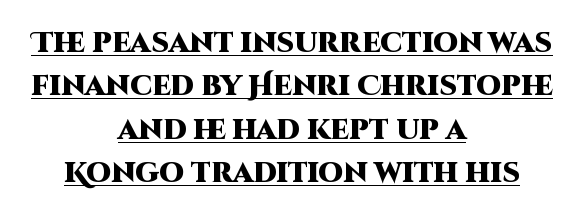
Q: Is the text bold? A: Yes.
Q: Is the text italic (slanted)? A: No, it is upright.
Q: Is the typeface a serif or a sans-serif typeface? A: Sans-serif.
Q: Is the text underlined? A: Yes.
Q: How is the paragraph aligned? A: Centered.
Q: Is the spacing between letters normal or unusually wide? A: Normal.
Q: Is the spacing between lines tight, normal or loose? A: Normal.
Q: Width (condensed, normal, or wide)? A: Normal.
Q: Stroke contrast? A: High.
Q: x-height? A: Large.
Q: Monospaced? A: No.
